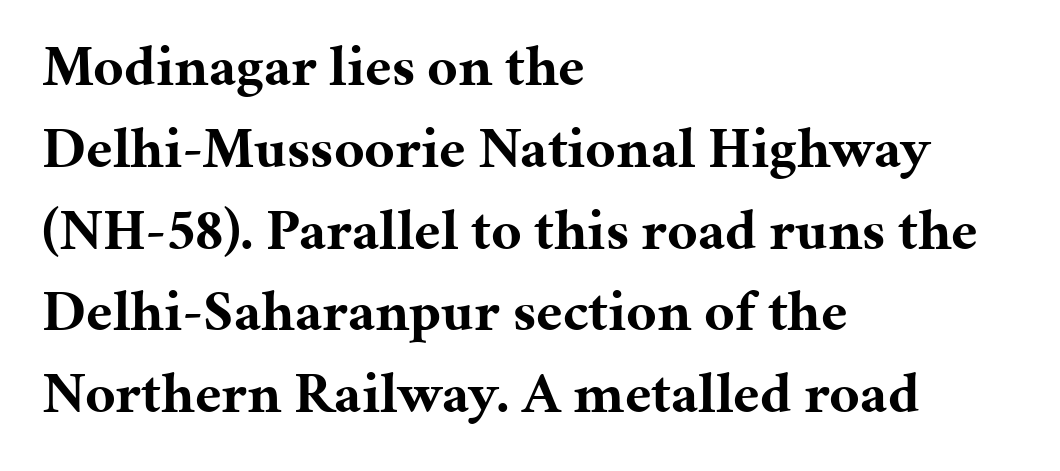
Q: Is the text bold? A: Yes.
Q: Is the text italic (slanted)? A: No, it is upright.
Q: Is the typeface a serif or a sans-serif typeface? A: Serif.
Q: Is the text underlined? A: No.
Q: How is the paragraph aligned? A: Left-aligned.
Q: Is the spacing between letters normal or unusually wide? A: Normal.
Q: Is the spacing between lines tight, normal or loose? A: Normal.
Q: Width (condensed, normal, or wide)? A: Normal.
Q: Stroke contrast? A: Medium.
Q: x-height? A: Medium.
Q: Monospaced? A: No.
